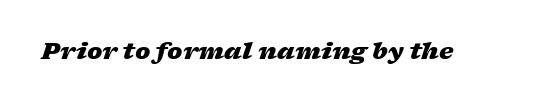
Posture: slanted. Type without underlining. Weight check: bold — yes, fully. Nothing unusual about the tracking: characters are spaced as the font intends.
